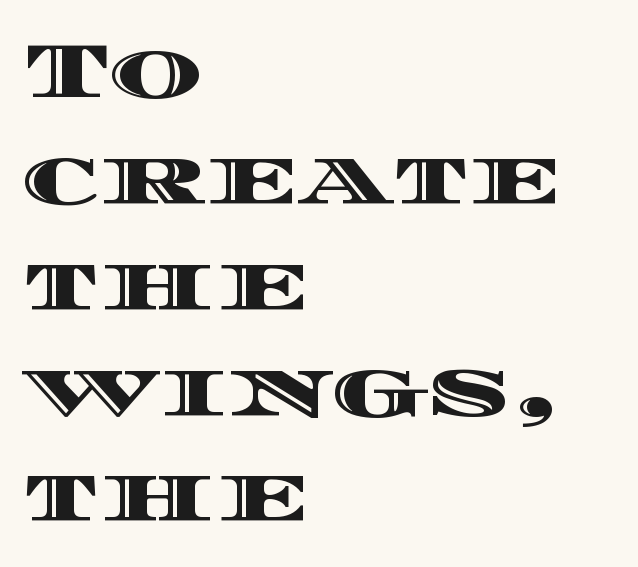
{"italic": "no", "width": "wide", "x_height": "large", "monospaced": "no", "underline": "no", "align": "left", "line_spacing": "normal", "line_spacing_ratio": 1.34, "letter_spacing": "normal", "letter_spacing_em": 0.0, "glyph_px": 79}
